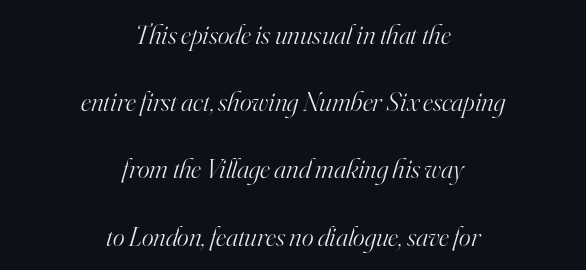
Letters have the restrained weight of plain body copy at most. The block of text is sparse from top to bottom, with ample space between rows. Visually the block forms a symmetrical silhouette, jagged on both flanks. The type is set solid horizontally, with unmodified tracking.
